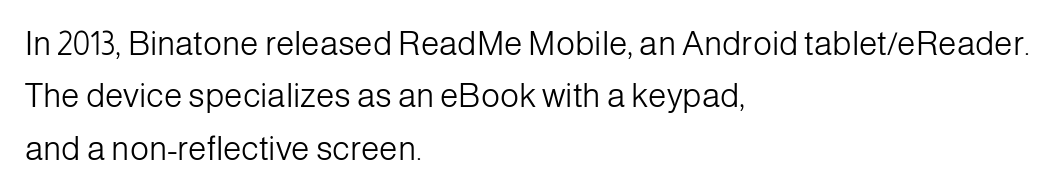
Q: Is the text bold? A: No.
Q: Is the text italic (slanted)? A: No, it is upright.
Q: Is the typeface a serif or a sans-serif typeface? A: Sans-serif.
Q: Is the text underlined? A: No.
Q: How is the paragraph aligned? A: Left-aligned.
Q: Is the spacing between letters normal or unusually wide? A: Normal.
Q: Is the spacing between lines tight, normal or loose? A: Normal.
Q: Width (condensed, normal, or wide)? A: Normal.
Q: Stroke contrast? A: Low.
Q: x-height? A: Medium.
Q: Monospaced? A: No.
